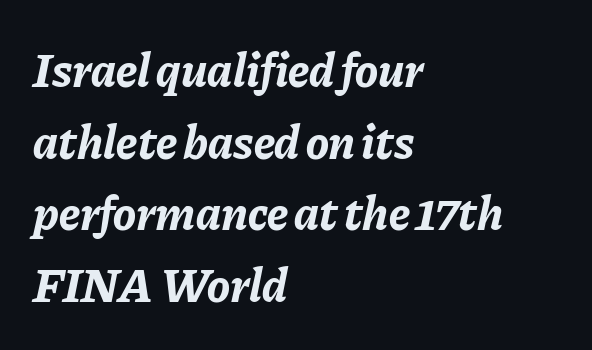
Q: Is the text bold? A: Yes.
Q: Is the text italic (slanted)? A: Yes, it leans right by about 11 degrees.
Q: Is the text underlined? A: No.
Q: How is the paragraph aligned? A: Left-aligned.
Q: Is the spacing between letters normal or unusually wide? A: Normal.
Q: Is the spacing between lines tight, normal or loose? A: Normal.
Q: Width (condensed, normal, or wide)? A: Normal.
Q: Stroke contrast? A: Low.
Q: x-height? A: Medium.
Q: Monospaced? A: No.
